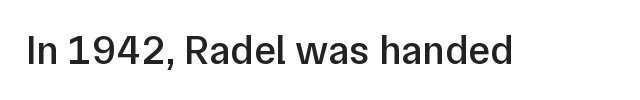
Nothing unusual about the tracking: characters are spaced as the font intends. Italic: no, the glyphs are upright roman. The specimen omits any rule beneath the text block's lines. On the weight axis this lands at semibold, roughly 600. Here the designer chose a conventional face with non-uniform glyph widths. The letters carry no serifs — their stems end cleanly without finishing strokes.
